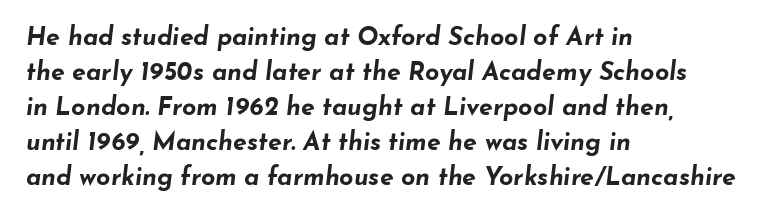
Q: Is the text bold? A: Yes.
Q: Is the text italic (slanted)? A: Yes, it leans right by about 7 degrees.
Q: Is the text underlined? A: No.
Q: How is the paragraph aligned? A: Left-aligned.
Q: Is the spacing between letters normal or unusually wide? A: Normal.
Q: Is the spacing between lines tight, normal or loose? A: Normal.
